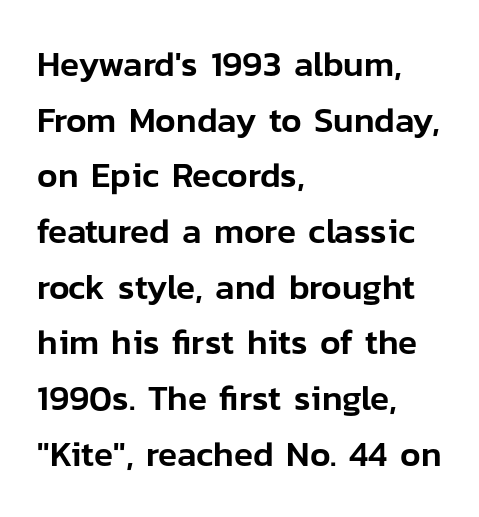
The image shows 35 px sans-serif type, upright; set left-aligned, normal line spacing (1.59x), normal letter spacing, not underlined; low stroke contrast and a medium x-height.
